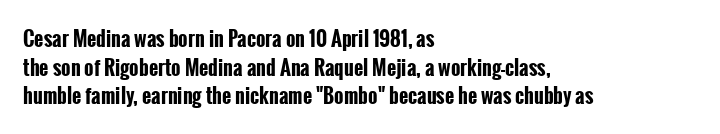
Q: Is the text bold? A: Yes.
Q: Is the text italic (slanted)? A: No, it is upright.
Q: Is the text underlined? A: No.
Q: How is the paragraph aligned? A: Left-aligned.
Q: Is the spacing between letters normal or unusually wide? A: Normal.
Q: Is the spacing between lines tight, normal or loose? A: Normal.
